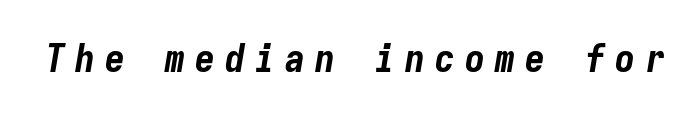
{"italic": "yes", "lean": "right", "slant_degrees": 9, "bold": "yes", "weight": "bold", "width": "condensed", "stroke_contrast": "low", "x_height": "medium", "monospaced": "yes", "underline": "no", "letter_spacing": "wide", "letter_spacing_em": 0.25, "glyph_px": 40}
